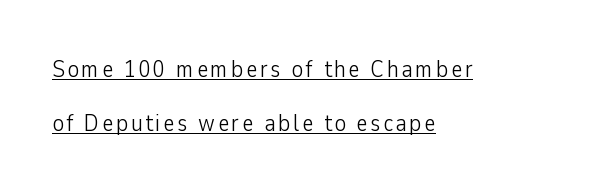
Q: Is the text bold? A: No.
Q: Is the text italic (slanted)? A: No, it is upright.
Q: Is the text underlined? A: Yes.
Q: How is the paragraph aligned? A: Left-aligned.
Q: Is the spacing between lines tight, normal or loose? A: Loose.
